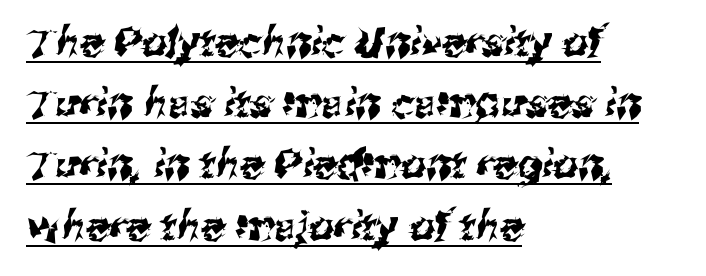
The image shows 40 px sans-serif type; set left-aligned, normal line spacing (1.53x), normal letter spacing, underlined; medium stroke contrast and a medium x-height.
